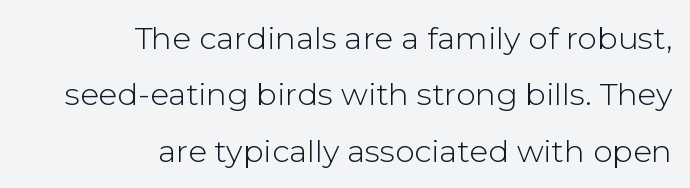
Is the stroke heavy? The answer is a plain regular-or-lighter. The passage shown is typed in a proportional face where columns would drift. Characters follow at the spacing the type designer built in. Ascenders rise straight up at ninety degrees.
